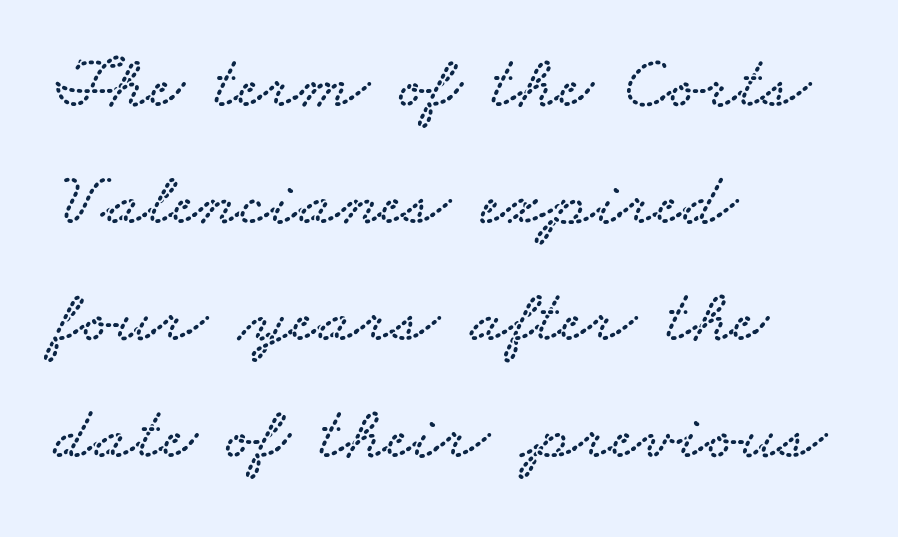
The image shows 76 px wide serif type; set left-aligned, normal line spacing (1.54x), normal letter spacing, not underlined; low stroke contrast and a small x-height.
